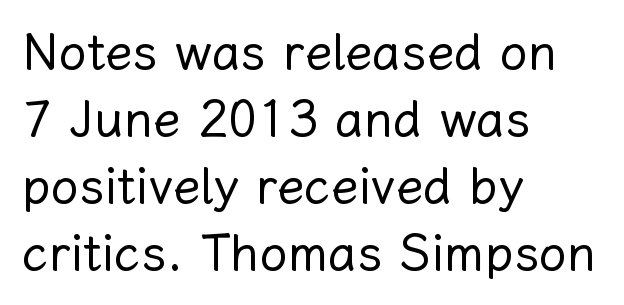
{"italic": "no", "bold": "no", "weight": "regular", "width": "normal", "stroke_contrast": "low", "x_height": "medium", "monospaced": "no", "underline": "no", "align": "left", "line_spacing": "normal", "line_spacing_ratio": 1.34, "letter_spacing": "normal", "letter_spacing_em": 0.0, "glyph_px": 50}
